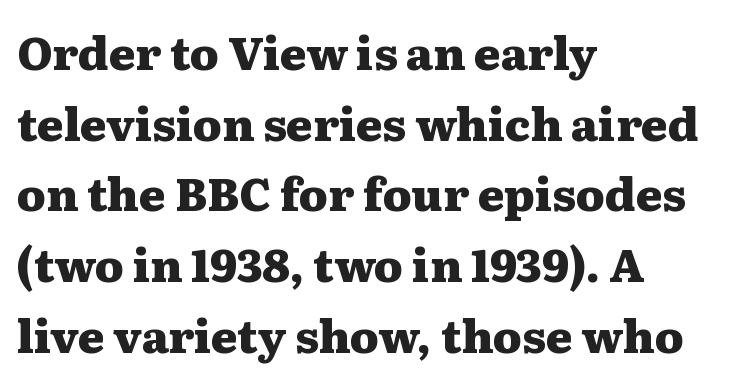
The face used here is seriffed, in the tradition of book romans. Unlike italic type, these characters show no tilt at all. The rendering uses natural spacing where letterforms have individual widths. Alignment: flush left. Look at the tracking — it's just the regular setting, nothing added.
